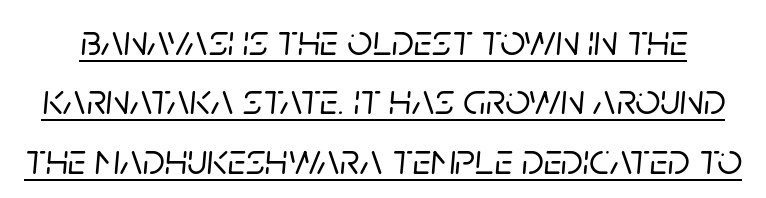
Q: Is the text italic (slanted)? A: Yes, it leans right by about 5 degrees.
Q: Is the text underlined? A: Yes.
Q: Is the spacing between letters normal or unusually wide? A: Normal.
Q: Is the spacing between lines tight, normal or loose? A: Normal.
Q: Width (condensed, normal, or wide)? A: Normal.
Q: Stroke contrast? A: Low.
Q: x-height? A: Large.
Q: Monospaced? A: No.
